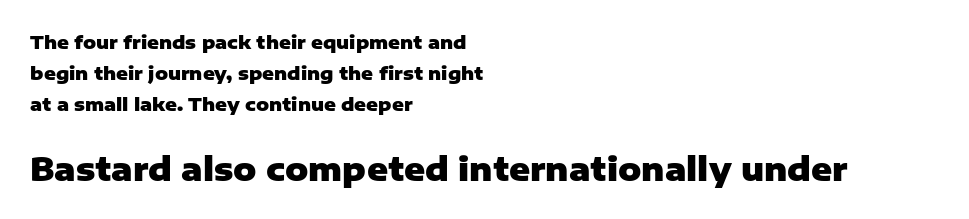
This rendering uses left alignment, leaving the right contour irregular. Type style note: lacks serifs. Anything drawn beneath the words? Only blank space. The face used here has the dense, thick strokes of a bold.
